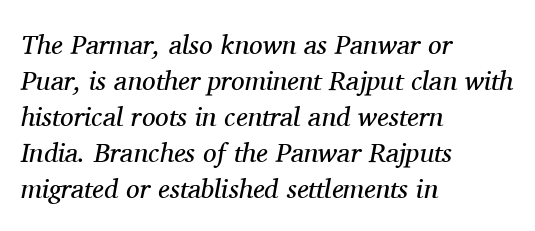
Q: Is the text bold? A: No.
Q: Is the text italic (slanted)? A: Yes, it leans right by about 11 degrees.
Q: Is the text underlined? A: No.
Q: How is the paragraph aligned? A: Left-aligned.
Q: Is the spacing between letters normal or unusually wide? A: Normal.
Q: Is the spacing between lines tight, normal or loose? A: Normal.
